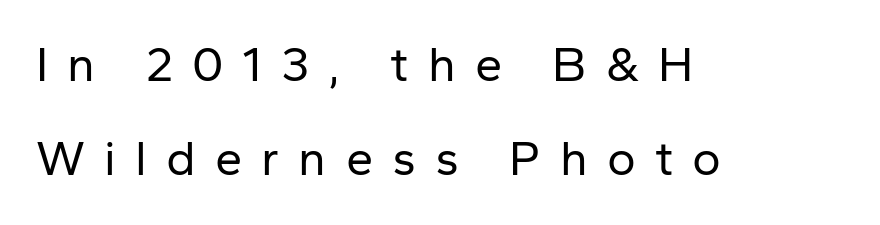
The image shows 49 px regular-weight sans-serif type, upright; set left-aligned, loose line spacing (1.92x), unusually wide letter spacing (+0.39 em), not underlined; low stroke contrast and a medium x-height.
